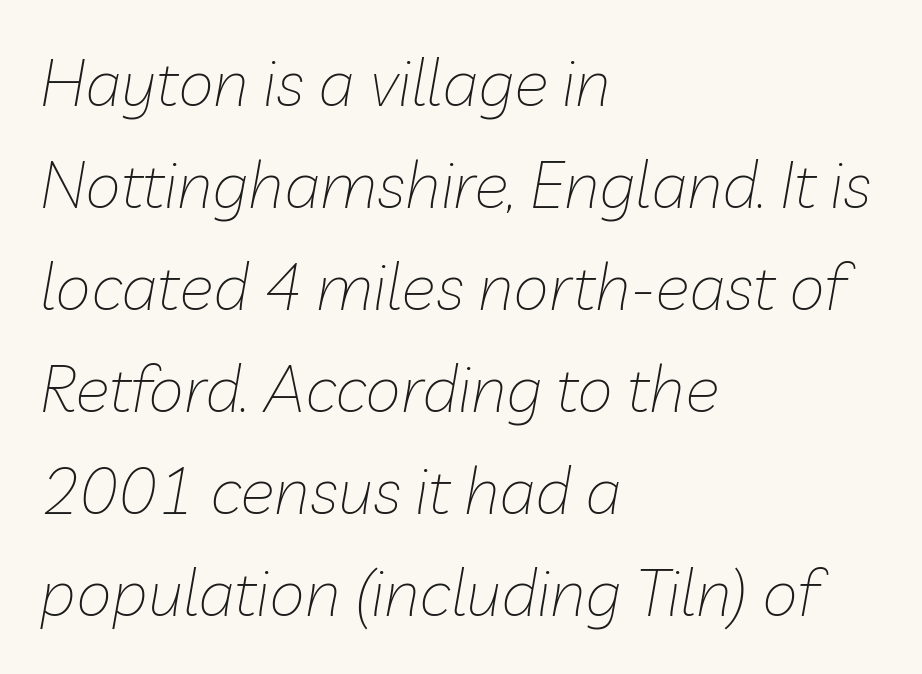
{"italic": "yes", "lean": "right", "slant_degrees": 10, "bold": "no", "weight": "thin", "width": "normal", "stroke_contrast": "low", "x_height": "medium", "monospaced": "no", "underline": "no", "align": "left", "line_spacing": "normal", "line_spacing_ratio": 1.57, "letter_spacing": "normal", "letter_spacing_em": 0.0, "glyph_px": 65}
